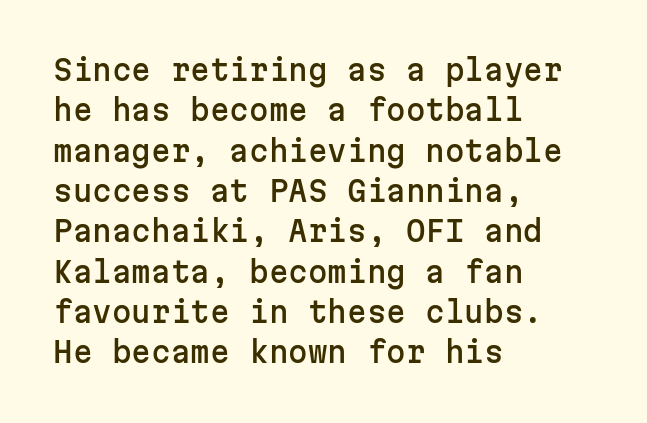
Q: Is the text italic (slanted)? A: No, it is upright.
Q: Is the typeface a serif or a sans-serif typeface? A: Sans-serif.
Q: Is the text underlined? A: No.
Q: How is the paragraph aligned? A: Left-aligned.
Q: Is the spacing between letters normal or unusually wide? A: Normal.
Q: Is the spacing between lines tight, normal or loose? A: Normal.
Q: Width (condensed, normal, or wide)? A: Normal.
Q: Stroke contrast? A: Low.
Q: x-height? A: Medium.
Q: Monospaced? A: Yes.
